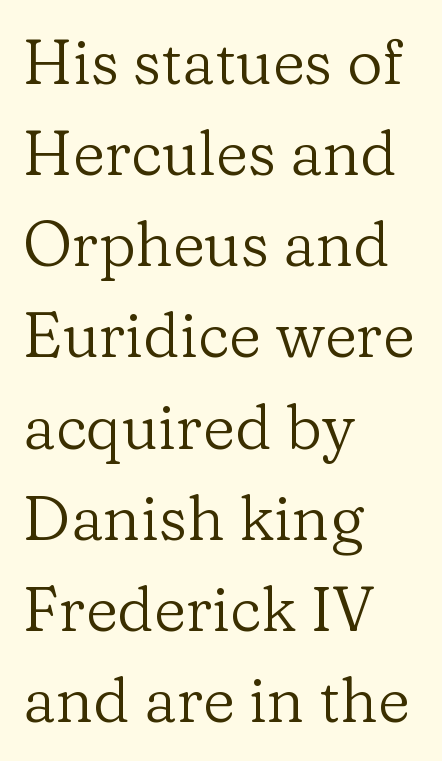
The image shows 62 px regular-weight serif type, upright; set left-aligned, normal line spacing (1.47x), normal letter spacing, not underlined; low stroke contrast and a medium x-height.
